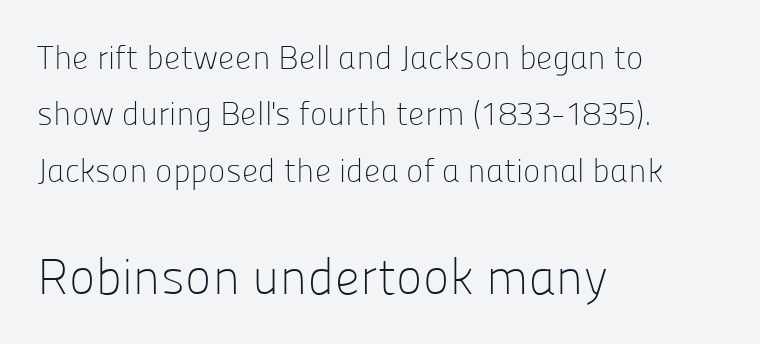
The image shows 50 px light sans-serif type, upright; set left-aligned, line spacing 1.71x, normal letter spacing, not underlined; the second (bottom) block is 1.52x larger; low stroke contrast and a medium x-height.
